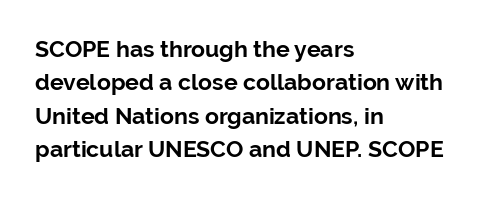
The image shows 23 px bold type, upright; set left-aligned, normal line spacing (1.45x), normal letter spacing, not underlined.
